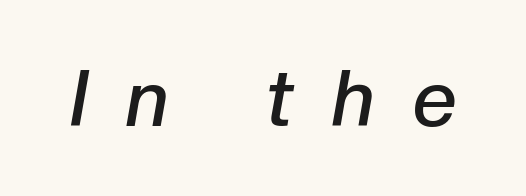
Q: Is the text bold? A: Semi-bold.
Q: Is the text italic (slanted)? A: Yes, it leans right by about 10 degrees.
Q: Is the text underlined? A: No.
Q: Is the spacing between letters normal or unusually wide? A: Unusually wide.
Q: Width (condensed, normal, or wide)? A: Normal.
Q: Stroke contrast? A: Low.
Q: x-height? A: Medium.
Q: Monospaced? A: No.
